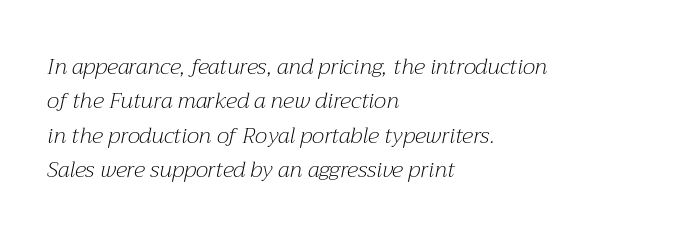
The image shows 22 px text type, italic (leaning right); set left-aligned, normal line spacing (1.56x), normal letter spacing, not underlined.
